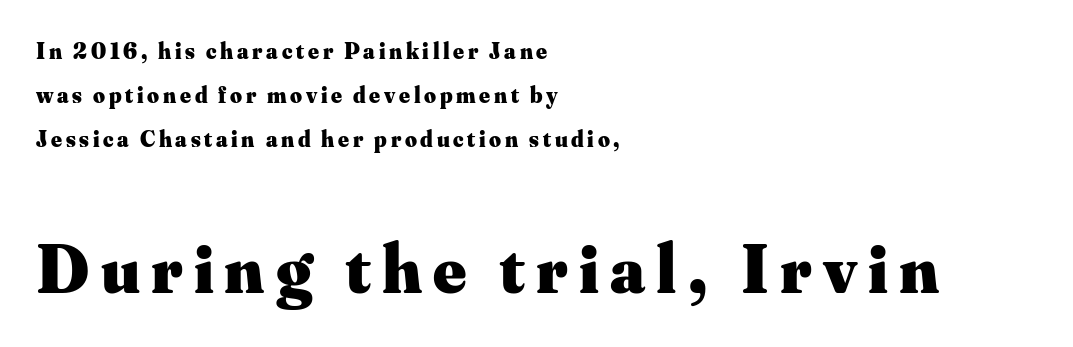
Q: Is the text bold? A: Yes.
Q: Is the text italic (slanted)? A: No, it is upright.
Q: Is the typeface a serif or a sans-serif typeface? A: Serif.
Q: Is the text underlined? A: No.
Q: How is the paragraph aligned? A: Left-aligned.
Q: Is the spacing between lines tight, normal or loose? A: Loose.
Q: Which block of text is set in a larger size, the first (top) or the second (bottom)? A: The second (bottom) one.
Q: Width (condensed, normal, or wide)? A: Normal.
Q: Stroke contrast? A: Medium.
Q: x-height? A: Small.
Q: Monospaced? A: No.
